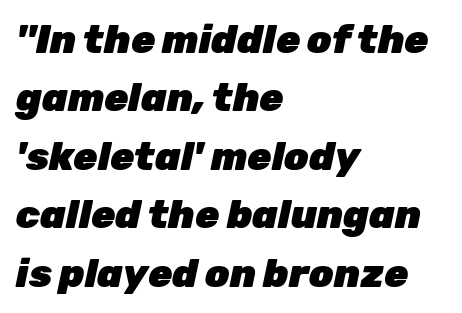
Q: Is the text bold? A: Yes.
Q: Is the text italic (slanted)? A: Yes, it leans right by about 12 degrees.
Q: Is the text underlined? A: No.
Q: How is the paragraph aligned? A: Left-aligned.
Q: Is the spacing between letters normal or unusually wide? A: Normal.
Q: Is the spacing between lines tight, normal or loose? A: Normal.
Q: Width (condensed, normal, or wide)? A: Normal.
Q: Stroke contrast? A: Low.
Q: x-height? A: Medium.
Q: Monospaced? A: No.
